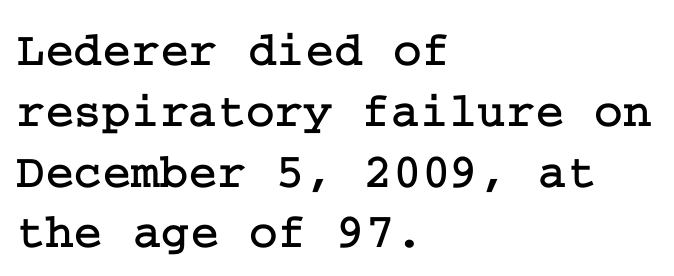
The image shows 49 px serif type, upright; set left-aligned, line spacing 1.24x, normal letter spacing, not underlined; low stroke contrast and a medium x-height.
